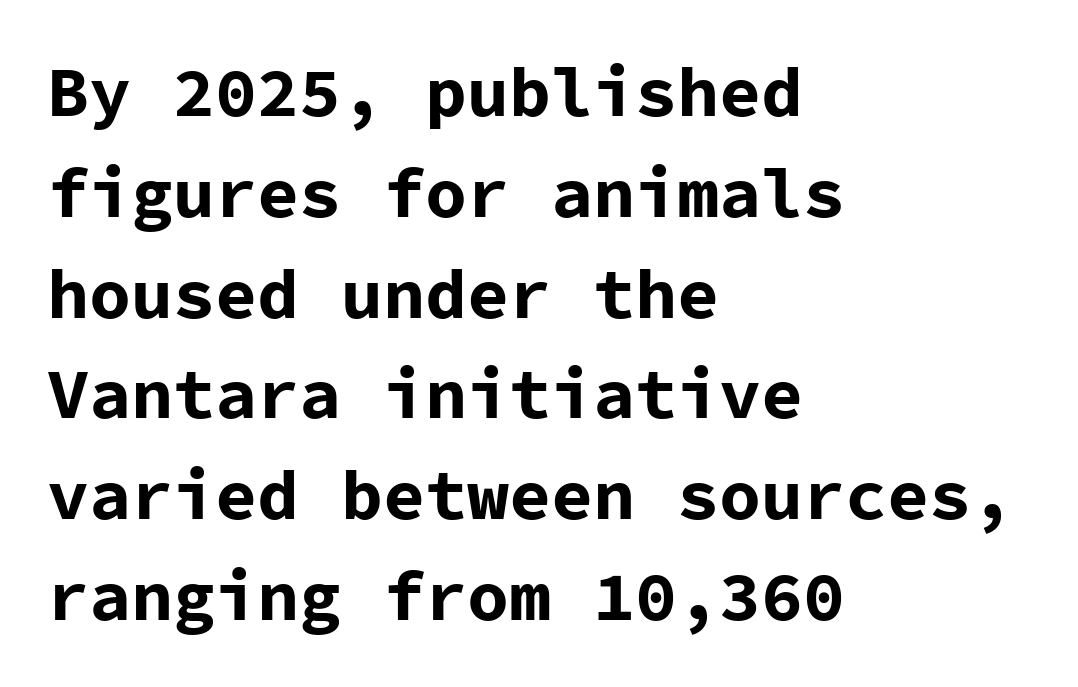
Q: Is the text bold? A: Yes.
Q: Is the text italic (slanted)? A: No, it is upright.
Q: Is the typeface a serif or a sans-serif typeface? A: Sans-serif.
Q: Is the text underlined? A: No.
Q: How is the paragraph aligned? A: Left-aligned.
Q: Is the spacing between letters normal or unusually wide? A: Normal.
Q: Is the spacing between lines tight, normal or loose? A: Normal.
Q: Width (condensed, normal, or wide)? A: Normal.
Q: Stroke contrast? A: Low.
Q: x-height? A: Medium.
Q: Monospaced? A: Yes.
